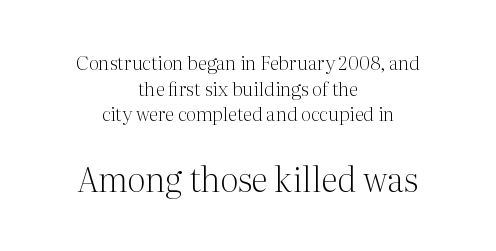
Stroke thickness stays within the range of a standard reading face or lighter. Note: serifs present on the glyphs. Notice how descenders clear the ascenders below comfortably — that's standard leading. One-word summary of the alignment: center. Note the varied advance widths — an 'i' is clearly narrower than an 'm'. Two sizes are in play, and the larger belongs to the second block.
